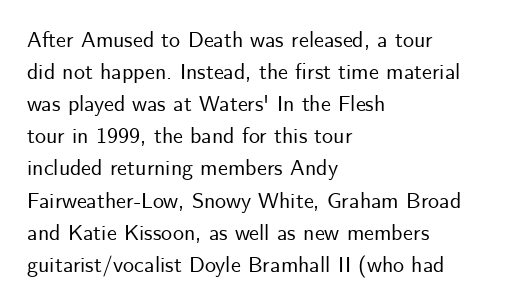
These lines were composed using upright roman letters. If you drew a ruler down the left edge, every line would touch it. In terms of leading, this rendering sits right in the middle. These lines keep a tight, regular rhythm from letter to letter. The glyphs are unaccompanied by any horizontal stroke below them.
